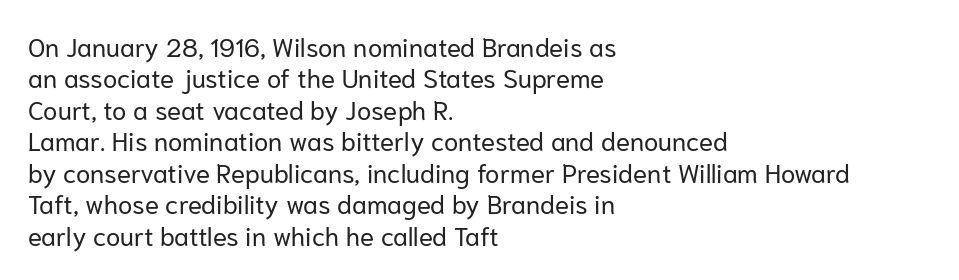
The image shows 26 px text type, upright; set left-aligned, line spacing 1.21x, normal letter spacing, not underlined.
